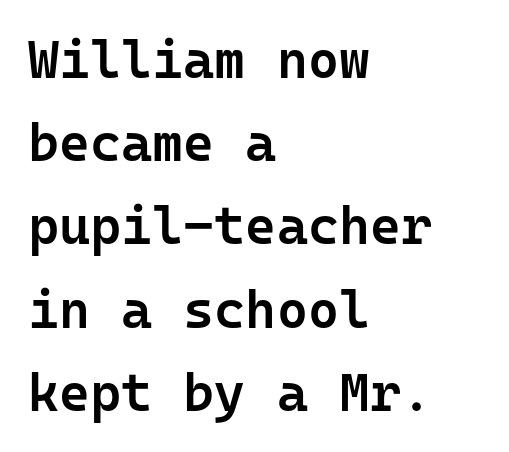
{"serif": "no", "italic": "no", "bold": "semi", "weight": "semibold", "width": "normal", "stroke_contrast": "low", "x_height": "medium", "monospaced": "yes", "underline": "no", "align": "left", "line_spacing": "normal", "line_spacing_ratio": 1.57, "letter_spacing": "normal", "letter_spacing_em": 0.0, "glyph_px": 53}
